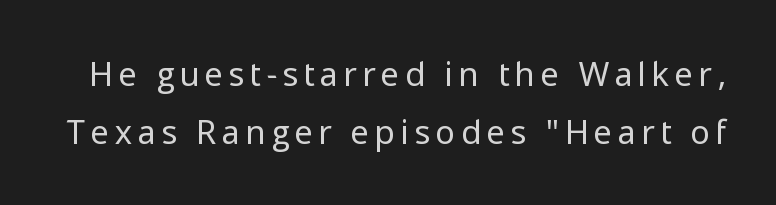
{"serif": "no", "italic": "no", "bold": "no", "weight": "regular", "width": "normal", "stroke_contrast": "low", "x_height": "medium", "monospaced": "no", "underline": "no", "line_spacing_ratio": 1.76, "glyph_px": 33}
